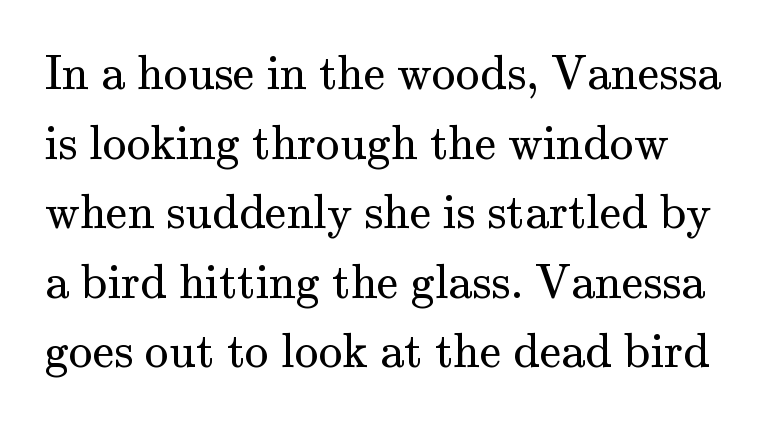
{"serif": "yes", "italic": "no", "bold": "no", "weight": "regular", "width": "normal", "stroke_contrast": "medium", "x_height": "small", "monospaced": "no", "underline": "no", "line_spacing": "normal", "line_spacing_ratio": 1.45, "letter_spacing": "normal", "letter_spacing_em": 0.0, "glyph_px": 48}
